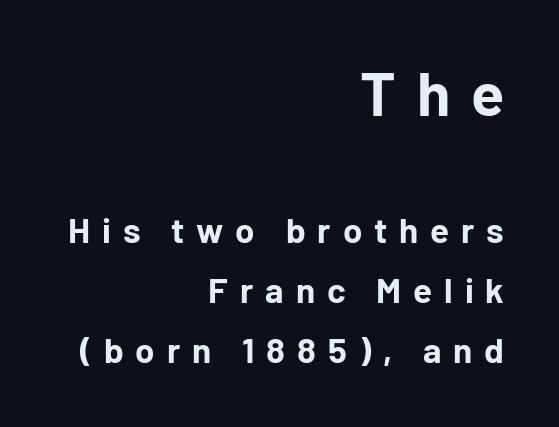
{"serif": "no", "italic": "no", "bold": "yes", "weight": "bold", "width": "normal", "stroke_contrast": "low", "x_height": "medium", "monospaced": "no", "underline": "no", "align": "right", "line_spacing_ratio": 1.71, "letter_spacing": "wide", "letter_spacing_em": 0.34, "larger_block": "first", "size_ratio": 1.74, "glyph_px": 61}
